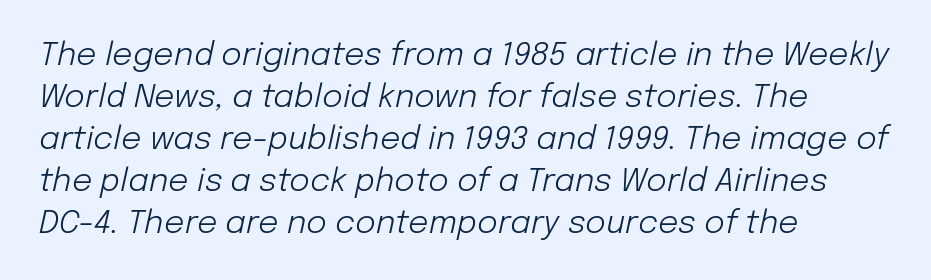
{"italic": "yes", "lean": "right", "slant_degrees": 12, "bold": "no", "weight": "light", "width": "normal", "stroke_contrast": "low", "x_height": "medium", "monospaced": "no", "underline": "no", "align": "left", "line_spacing": "normal", "line_spacing_ratio": 1.31, "letter_spacing": "normal", "letter_spacing_em": 0.0, "glyph_px": 32}
